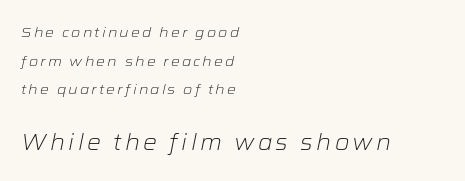
Q: Is the text bold? A: No.
Q: Is the text italic (slanted)? A: Yes, it leans right by about 12 degrees.
Q: Is the text underlined? A: No.
Q: How is the paragraph aligned? A: Left-aligned.
Q: Is the spacing between lines tight, normal or loose? A: Loose.
Q: Which block of text is set in a larger size, the first (top) or the second (bottom)? A: The second (bottom) one.
